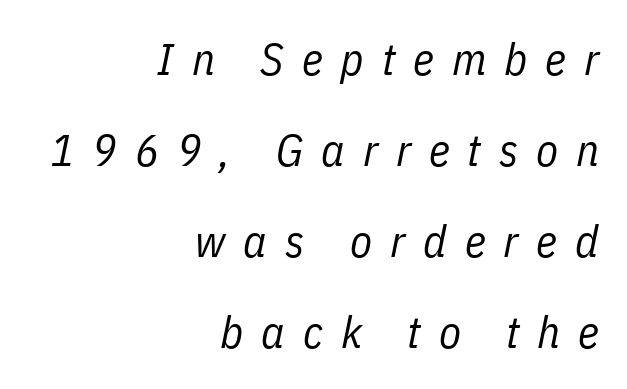
The image shows 45 px regular-weight, condensed type, italic (leaning right); set right-aligned, loose line spacing (2.02x), unusually wide letter spacing (+0.4 em), not underlined; low stroke contrast and a medium x-height.
